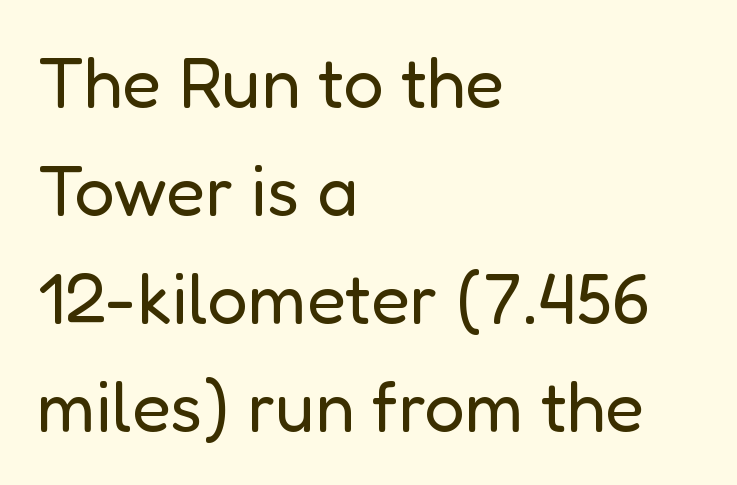
Q: Is the text bold? A: No.
Q: Is the text italic (slanted)? A: No, it is upright.
Q: Is the typeface a serif or a sans-serif typeface? A: Sans-serif.
Q: Is the text underlined? A: No.
Q: How is the paragraph aligned? A: Left-aligned.
Q: Is the spacing between letters normal or unusually wide? A: Normal.
Q: Is the spacing between lines tight, normal or loose? A: Normal.
Q: Width (condensed, normal, or wide)? A: Normal.
Q: Stroke contrast? A: Low.
Q: x-height? A: Medium.
Q: Monospaced? A: No.
